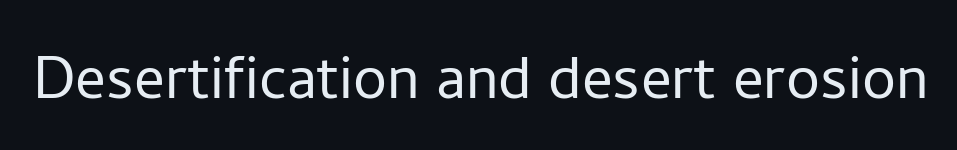
Q: Is the text bold? A: No.
Q: Is the text italic (slanted)? A: No, it is upright.
Q: Is the typeface a serif or a sans-serif typeface? A: Sans-serif.
Q: Is the text underlined? A: No.
Q: Is the spacing between letters normal or unusually wide? A: Normal.
Q: Width (condensed, normal, or wide)? A: Normal.
Q: Stroke contrast? A: Low.
Q: x-height? A: Medium.
Q: Monospaced? A: No.
